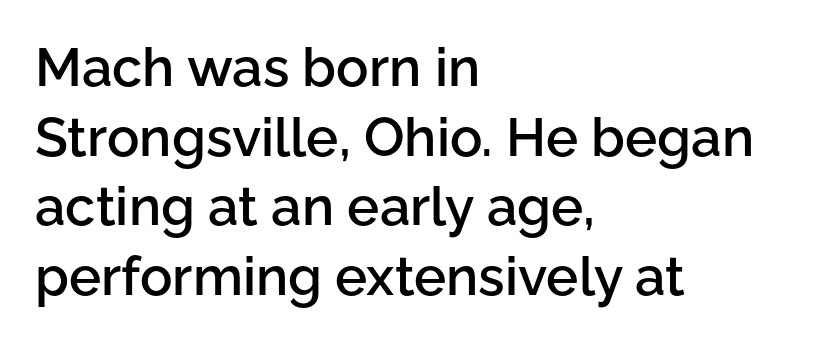
Q: Is the text bold? A: Semi-bold.
Q: Is the text italic (slanted)? A: No, it is upright.
Q: Is the typeface a serif or a sans-serif typeface? A: Sans-serif.
Q: Is the text underlined? A: No.
Q: How is the paragraph aligned? A: Left-aligned.
Q: Is the spacing between letters normal or unusually wide? A: Normal.
Q: Is the spacing between lines tight, normal or loose? A: Normal.
Q: Width (condensed, normal, or wide)? A: Normal.
Q: Stroke contrast? A: Low.
Q: x-height? A: Medium.
Q: Monospaced? A: No.
